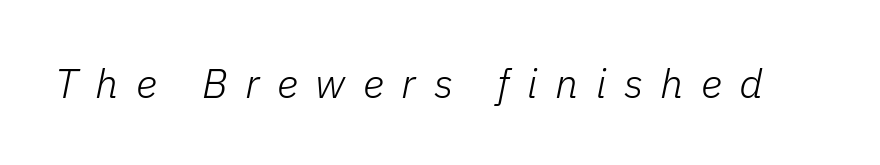
Q: Is the text bold? A: No.
Q: Is the text italic (slanted)? A: Yes, it leans right by about 11 degrees.
Q: Is the text underlined? A: No.
Q: Is the spacing between letters normal or unusually wide? A: Unusually wide.
Q: Width (condensed, normal, or wide)? A: Normal.
Q: Stroke contrast? A: Low.
Q: x-height? A: Medium.
Q: Monospaced? A: No.
